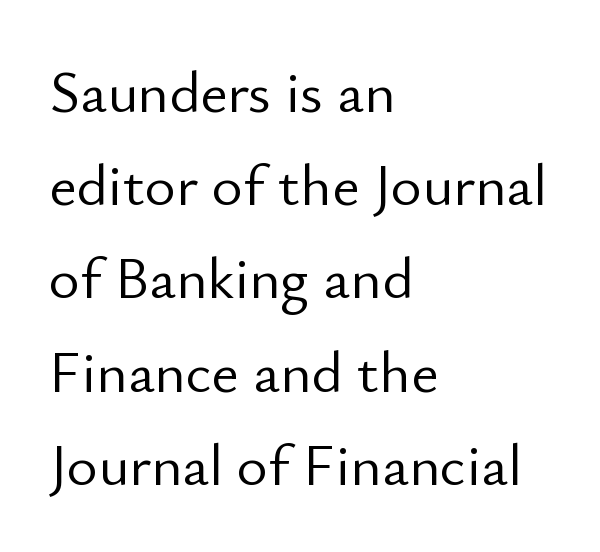
Q: Is the text bold? A: No.
Q: Is the text italic (slanted)? A: No, it is upright.
Q: Is the typeface a serif or a sans-serif typeface? A: Sans-serif.
Q: Is the text underlined? A: No.
Q: How is the paragraph aligned? A: Left-aligned.
Q: Is the spacing between letters normal or unusually wide? A: Normal.
Q: Is the spacing between lines tight, normal or loose? A: Normal.
Q: Width (condensed, normal, or wide)? A: Normal.
Q: Stroke contrast? A: Low.
Q: x-height? A: Small.
Q: Monospaced? A: No.
